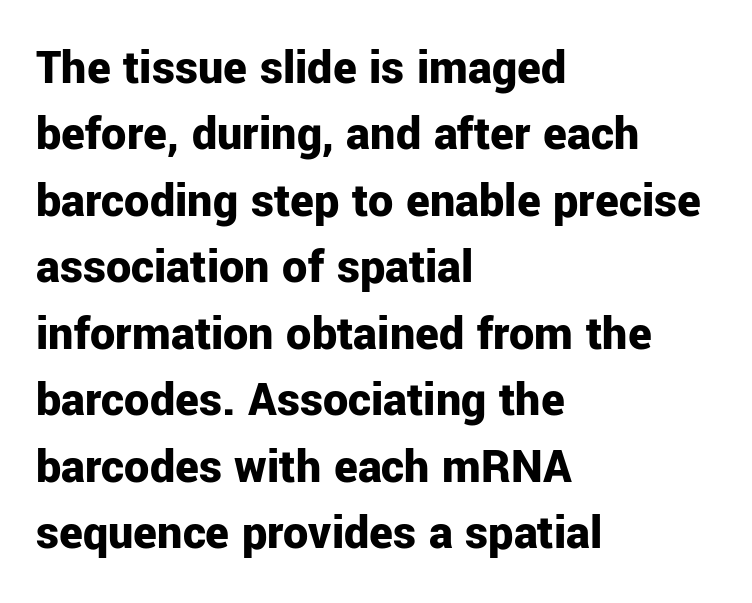
Q: Is the text bold? A: Yes.
Q: Is the text italic (slanted)? A: No, it is upright.
Q: Is the typeface a serif or a sans-serif typeface? A: Sans-serif.
Q: Is the text underlined? A: No.
Q: How is the paragraph aligned? A: Left-aligned.
Q: Is the spacing between letters normal or unusually wide? A: Normal.
Q: Is the spacing between lines tight, normal or loose? A: Normal.
Q: Width (condensed, normal, or wide)? A: Normal.
Q: Stroke contrast? A: Low.
Q: x-height? A: Medium.
Q: Monospaced? A: No.
